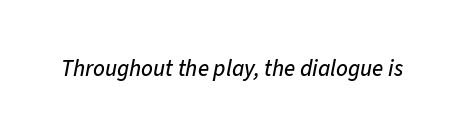
Q: Is the text italic (slanted)? A: Yes, it leans right by about 11 degrees.
Q: Is the text underlined? A: No.
Q: Is the spacing between letters normal or unusually wide? A: Normal.
